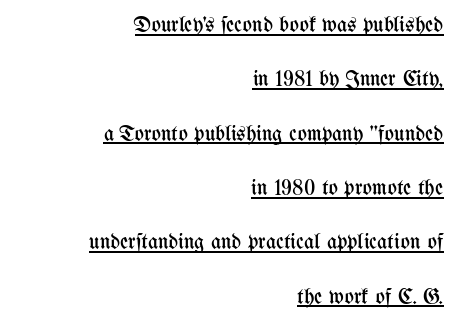
Q: Is the text bold? A: No.
Q: Is the text italic (slanted)? A: No, it is upright.
Q: Is the text underlined? A: Yes.
Q: How is the paragraph aligned? A: Right-aligned.
Q: Is the spacing between letters normal or unusually wide? A: Normal.
Q: Is the spacing between lines tight, normal or loose? A: Loose.
